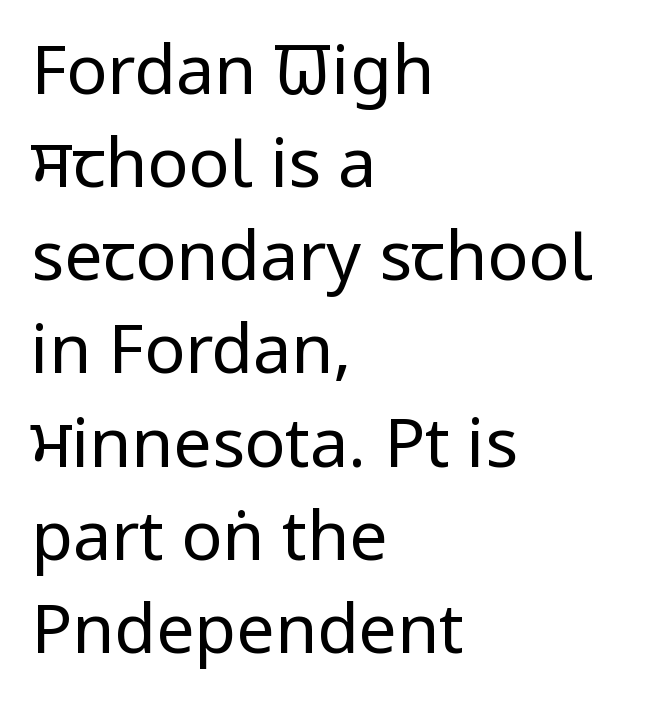
{"serif": "no", "italic": "no", "bold": "no", "weight": "regular", "width": "condensed", "stroke_contrast": "low", "x_height": "large", "monospaced": "no", "underline": "no", "align": "left", "line_spacing": "normal", "line_spacing_ratio": 1.37, "letter_spacing": "normal", "letter_spacing_em": 0.0, "glyph_px": 68}
